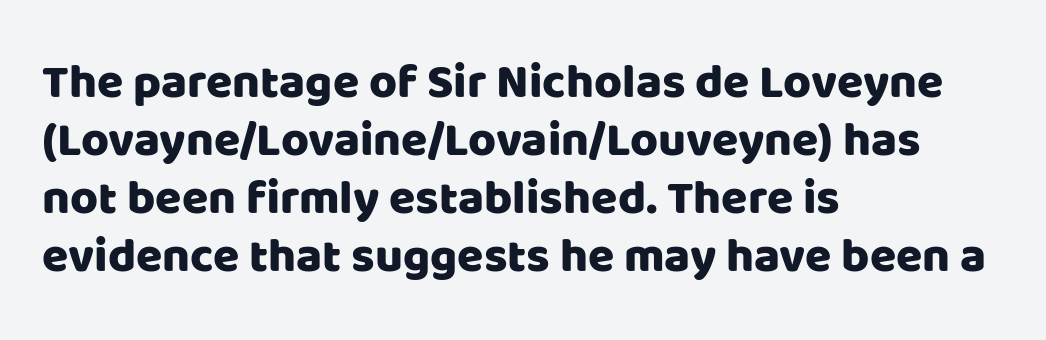
Standard letterfit; no display-style spreading of the glyphs. Just letters on the line, the space beneath them empty. Italic? Not at all — the glyphs are vertical. Casual observation: everything's shoved over to the left. Letterform terminals end flat and unadorned throughout the passage. Is this a fixed-width face? No — the glyphs have proportional, varying widths.
